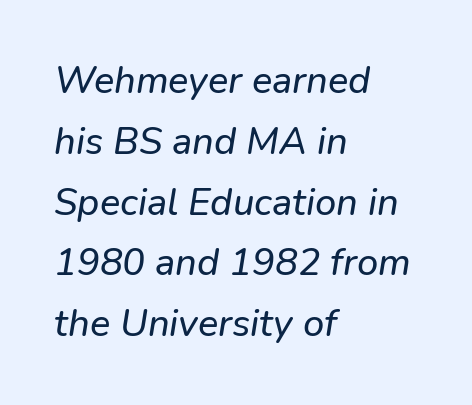
The image shows 38 px sans-serif type; set left-aligned, normal line spacing (1.6x), normal letter spacing, not underlined; low stroke contrast and a medium x-height.
